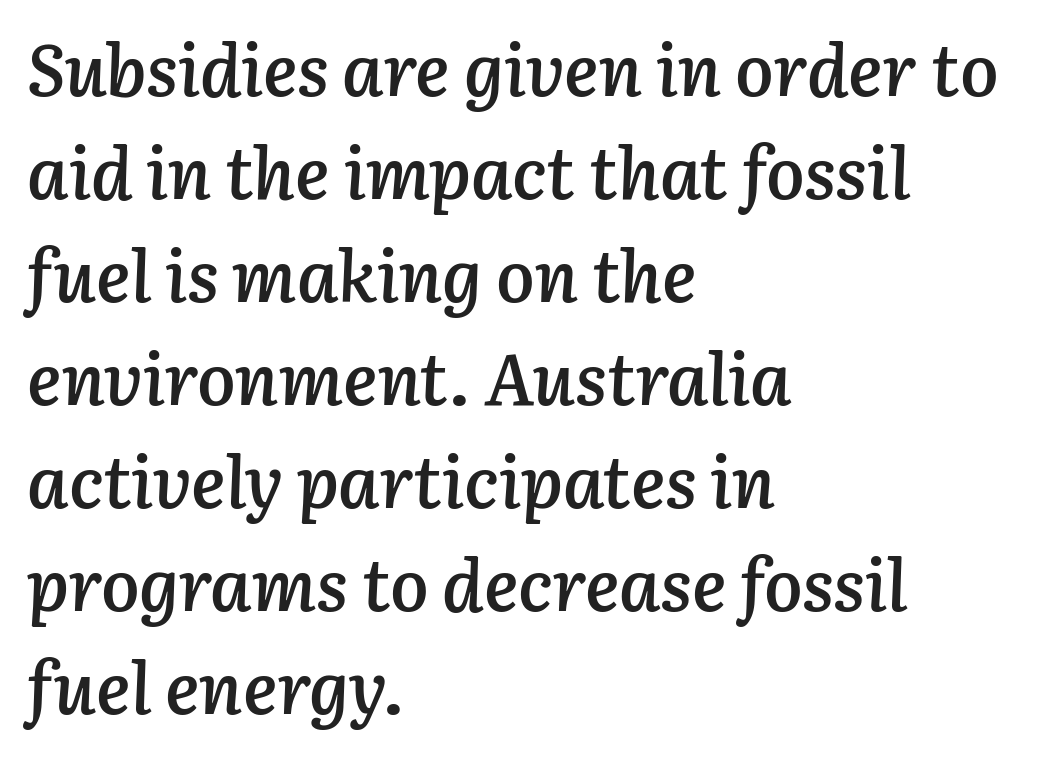
{"italic": "yes", "lean": "right", "slant_degrees": 3, "bold": "semi", "weight": "semibold", "width": "normal", "stroke_contrast": "low", "x_height": "medium", "monospaced": "no", "underline": "no", "align": "left", "line_spacing": "normal", "line_spacing_ratio": 1.43, "letter_spacing": "normal", "letter_spacing_em": 0.0, "glyph_px": 72}
